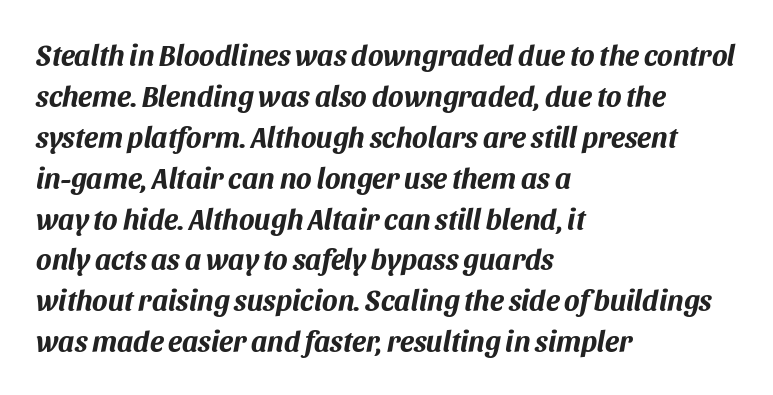
Q: Is the text bold? A: Yes.
Q: Is the text italic (slanted)? A: Yes, it leans right by about 11 degrees.
Q: Is the text underlined? A: No.
Q: How is the paragraph aligned? A: Left-aligned.
Q: Is the spacing between letters normal or unusually wide? A: Normal.
Q: Is the spacing between lines tight, normal or loose? A: Normal.
Q: Width (condensed, normal, or wide)? A: Normal.
Q: Stroke contrast? A: Medium.
Q: x-height? A: Large.
Q: Monospaced? A: No.
